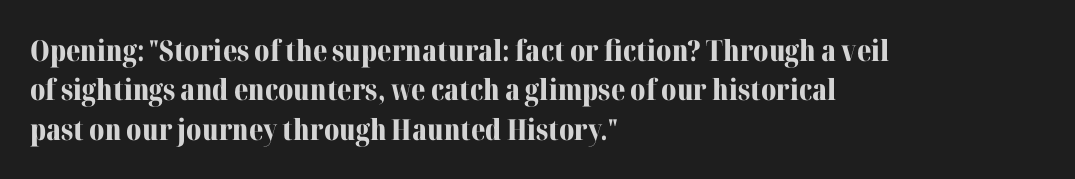
{"serif": "yes", "italic": "no", "bold": "yes", "weight": "bold", "width": "normal", "stroke_contrast": "medium", "x_height": "medium", "monospaced": "no", "underline": "no", "align": "left", "line_spacing": "normal", "line_spacing_ratio": 1.36, "letter_spacing": "normal", "letter_spacing_em": 0.0, "glyph_px": 29}
